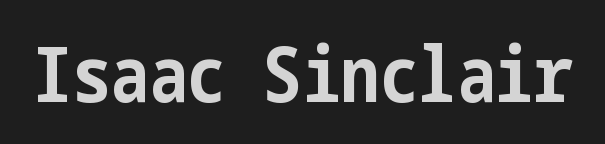
Q: Is the text bold? A: Yes.
Q: Is the text italic (slanted)? A: No, it is upright.
Q: Is the typeface a serif or a sans-serif typeface? A: Sans-serif.
Q: Is the text underlined? A: No.
Q: Is the spacing between letters normal or unusually wide? A: Normal.
Q: Width (condensed, normal, or wide)? A: Condensed.
Q: Stroke contrast? A: Low.
Q: x-height? A: Medium.
